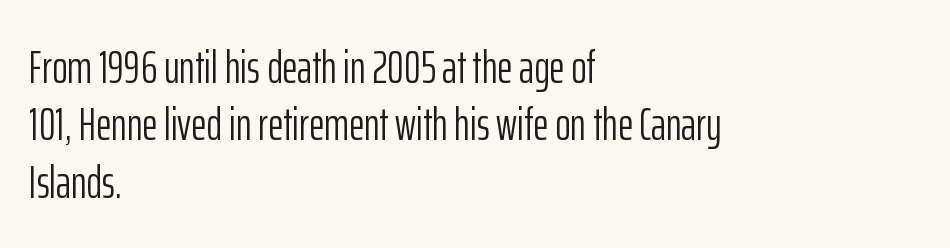
Characters remain perfectly vertical along every line. Check where the strokes stop: nothing finishes them off — pure sans. Underlining? Definitely not there. Bold? No — there's no thickening of the strokes. The line texture is even and compact thanks to regular tracking. Notice how the passage keeps a crisp vertical edge on the left only.
